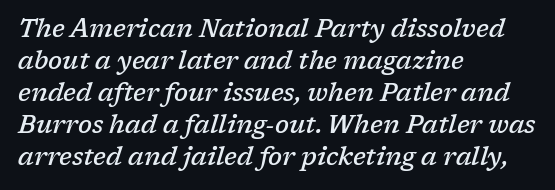
The image shows 25 px text type, italic (leaning right); set left-aligned, normal line spacing (1.28x), normal letter spacing, not underlined.
